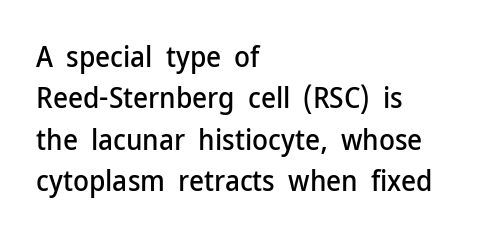
Q: Is the text italic (slanted)? A: No, it is upright.
Q: Is the typeface a serif or a sans-serif typeface? A: Sans-serif.
Q: Is the text underlined? A: No.
Q: How is the paragraph aligned? A: Left-aligned.
Q: Is the spacing between letters normal or unusually wide? A: Normal.
Q: Is the spacing between lines tight, normal or loose? A: Normal.
Q: Width (condensed, normal, or wide)? A: Normal.
Q: Stroke contrast? A: Low.
Q: x-height? A: Medium.
Q: Monospaced? A: No.
